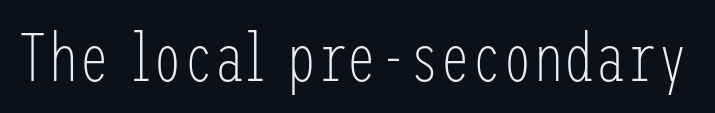
Q: Is the text bold? A: No.
Q: Is the text italic (slanted)? A: No, it is upright.
Q: Is the typeface a serif or a sans-serif typeface? A: Sans-serif.
Q: Is the text underlined? A: No.
Q: Is the spacing between letters normal or unusually wide? A: Normal.
Q: Width (condensed, normal, or wide)? A: Condensed.
Q: Stroke contrast? A: Low.
Q: x-height? A: Medium.
